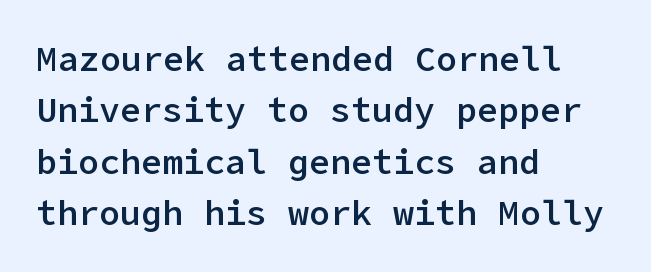
{"serif": "no", "italic": "no", "bold": "semi", "weight": "semibold", "width": "normal", "stroke_contrast": "low", "x_height": "medium", "underline": "no", "align": "left", "line_spacing": "normal", "line_spacing_ratio": 1.47, "letter_spacing": "normal", "letter_spacing_em": 0.0, "glyph_px": 35}
